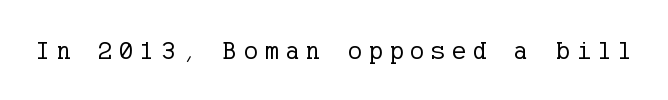
Ordinary non-slanted type is in use. Each stroke keeps to a modest, everyday thickness or less. The space beneath each line is pristine and unruled. Short note: letters widely spaced.
